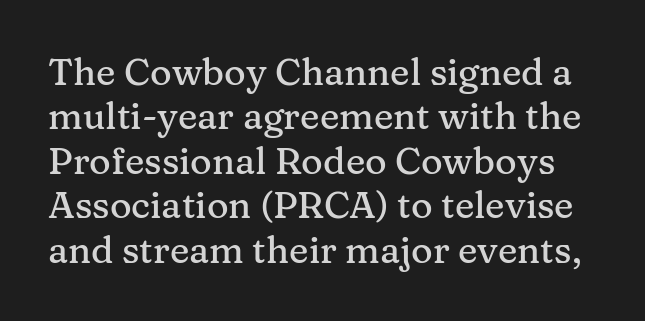
{"serif": "yes", "italic": "no", "width": "normal", "stroke_contrast": "medium", "x_height": "medium", "monospaced": "no", "underline": "no", "line_spacing_ratio": 1.2, "letter_spacing": "normal", "letter_spacing_em": 0.0, "glyph_px": 37}
